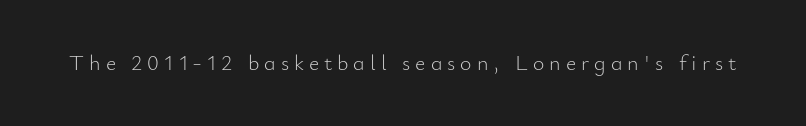
{"italic": "no", "bold": "no", "underline": "no", "letter_spacing": "wide", "letter_spacing_em": 0.23, "glyph_px": 22}
